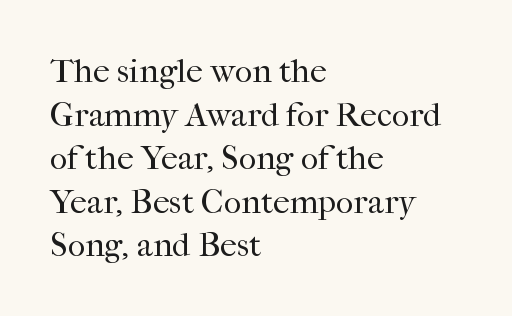
The image shows 34 px regular-weight serif type, upright; set left-aligned, normal line spacing (1.28x), normal letter spacing, not underlined; high stroke contrast and a medium x-height.
